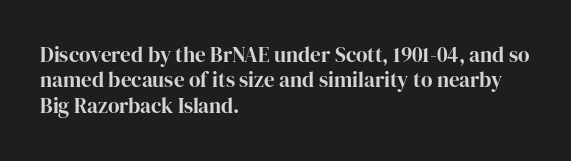
Q: Is the text italic (slanted)? A: No, it is upright.
Q: Is the text underlined? A: No.
Q: How is the paragraph aligned? A: Left-aligned.
Q: Is the spacing between letters normal or unusually wide? A: Normal.
